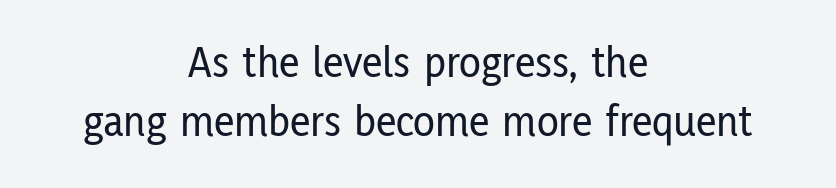
{"serif": "no", "italic": "no", "width": "condensed", "stroke_contrast": "low", "x_height": "medium", "monospaced": "no", "underline": "no", "align": "center", "line_spacing": "normal", "line_spacing_ratio": 1.32, "letter_spacing": "normal", "letter_spacing_em": 0.0, "glyph_px": 45}
